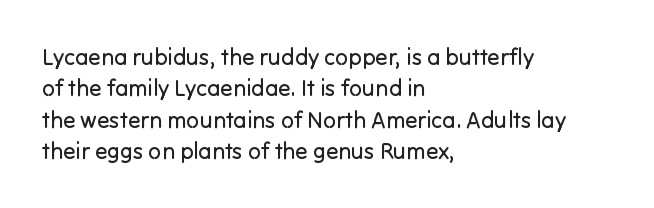
The image shows 23 px text type, upright; set left-aligned, normal line spacing (1.36x), normal letter spacing, not underlined.
